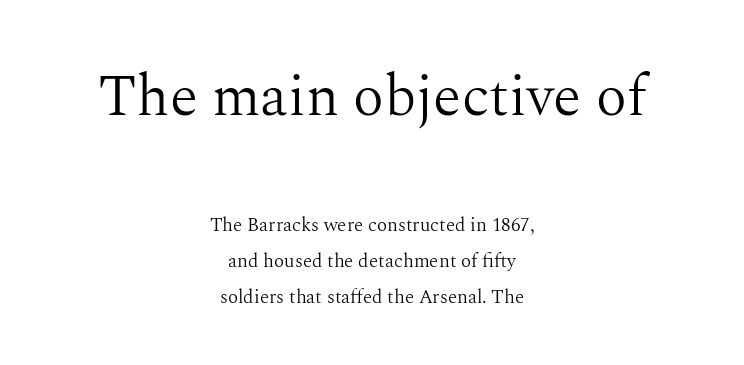
Stems here are at most as thick as an everyday book face. The area under the type is left untouched. The passage shown is typed in a proportional face where columns would drift. A student would call this center alignment; a typographer would say set centered.
